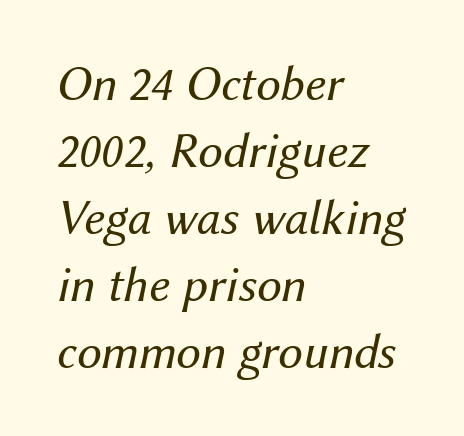
Q: Is the text bold? A: No.
Q: Is the text italic (slanted)? A: Yes, it leans right by about 12 degrees.
Q: Is the text underlined? A: No.
Q: How is the paragraph aligned? A: Left-aligned.
Q: Is the spacing between letters normal or unusually wide? A: Normal.
Q: Is the spacing between lines tight, normal or loose? A: Normal.
Q: Width (condensed, normal, or wide)? A: Normal.
Q: Stroke contrast? A: Medium.
Q: x-height? A: Medium.
Q: Monospaced? A: No.
